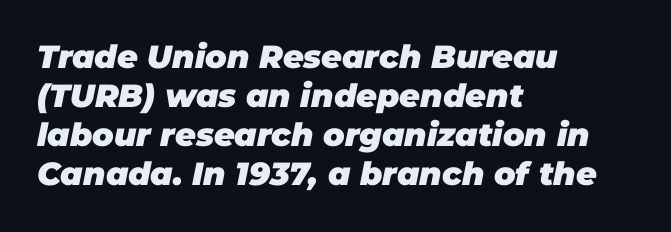
{"italic": "yes", "lean": "right", "slant_degrees": 11, "bold": "yes", "weight": "heavy", "width": "normal", "stroke_contrast": "low", "x_height": "large", "monospaced": "no", "underline": "no", "align": "left", "line_spacing_ratio": 1.22, "letter_spacing": "normal", "letter_spacing_em": 0.0, "glyph_px": 32}
